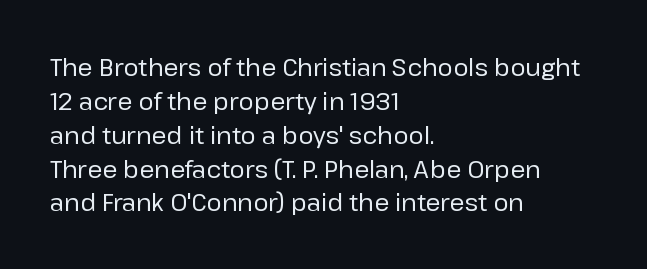
{"italic": "no", "bold": "no", "underline": "no", "align": "left", "line_spacing": "normal", "line_spacing_ratio": 1.41, "letter_spacing": "normal", "letter_spacing_em": 0.0, "glyph_px": 24}
